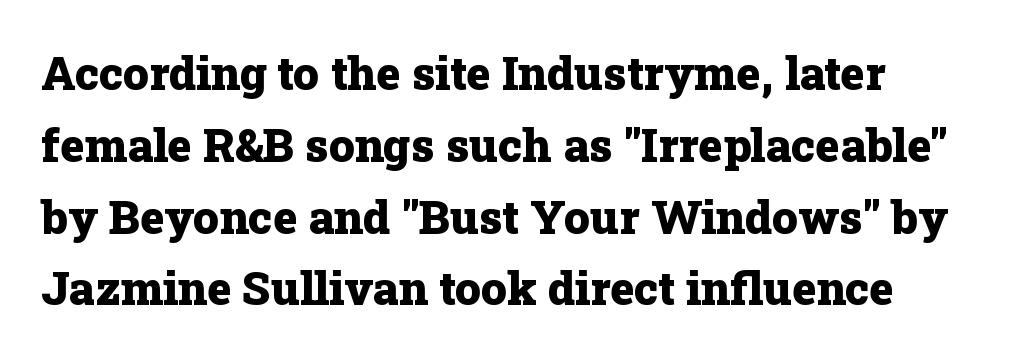
Rendered with straight, roman letterforms. Reading down the column, the eye jumps a familiar distance to each next line. What kind of face is this? One with serifs. Caption: bold face, heavy strokes. Line beginnings align vertically; line endings do not. Spacing verdict: proportional, widths tailored to each character.
